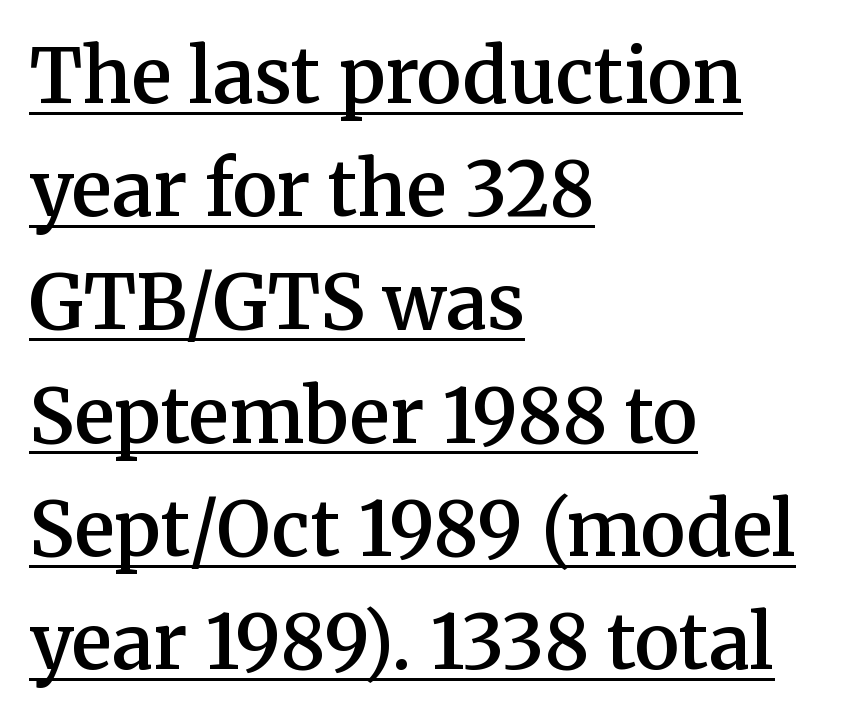
{"serif": "yes", "italic": "no", "bold": "semi", "weight": "semibold", "width": "normal", "stroke_contrast": "medium", "x_height": "medium", "monospaced": "no", "underline": "yes", "align": "left", "line_spacing": "normal", "line_spacing_ratio": 1.51, "letter_spacing": "normal", "letter_spacing_em": 0.0, "glyph_px": 75}
